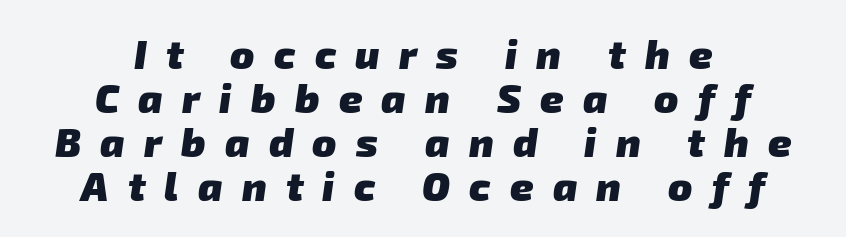
The image shows 40 px heavy sans-serif type; set centered, tight line spacing (1.1x), unusually wide letter spacing (+0.48 em), not underlined; low stroke contrast and a medium x-height.
